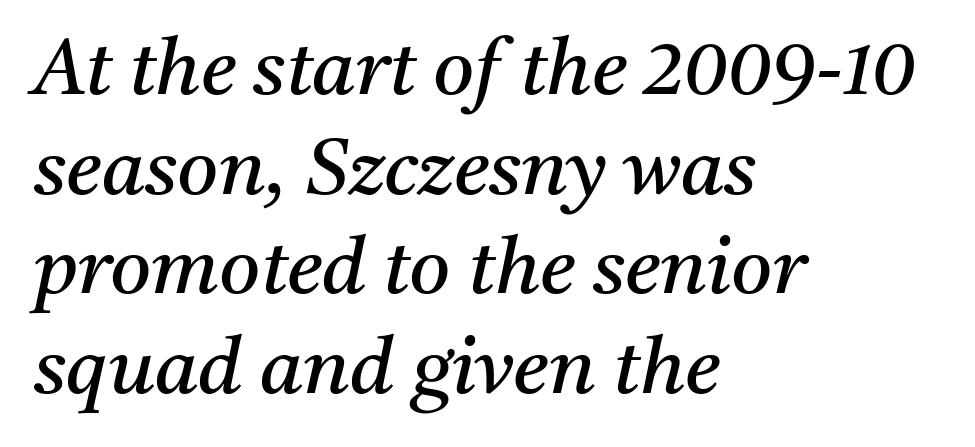
Q: Is the text bold? A: No.
Q: Is the text italic (slanted)? A: Yes, it leans right by about 11 degrees.
Q: Is the typeface a serif or a sans-serif typeface? A: Serif.
Q: Is the text underlined? A: No.
Q: How is the paragraph aligned? A: Left-aligned.
Q: Is the spacing between letters normal or unusually wide? A: Normal.
Q: Is the spacing between lines tight, normal or loose? A: Normal.
Q: Width (condensed, normal, or wide)? A: Normal.
Q: Stroke contrast? A: Medium.
Q: x-height? A: Medium.
Q: Monospaced? A: No.
